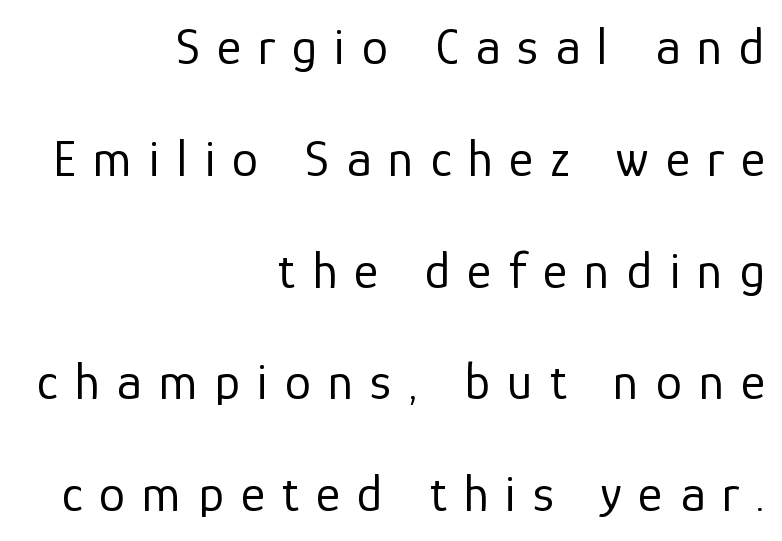
Q: Is the text bold? A: No.
Q: Is the text italic (slanted)? A: No, it is upright.
Q: Is the typeface a serif or a sans-serif typeface? A: Sans-serif.
Q: Is the text underlined? A: No.
Q: How is the paragraph aligned? A: Right-aligned.
Q: Is the spacing between letters normal or unusually wide? A: Unusually wide.
Q: Is the spacing between lines tight, normal or loose? A: Loose.
Q: Width (condensed, normal, or wide)? A: Normal.
Q: Stroke contrast? A: Low.
Q: x-height? A: Medium.
Q: Monospaced? A: No.
